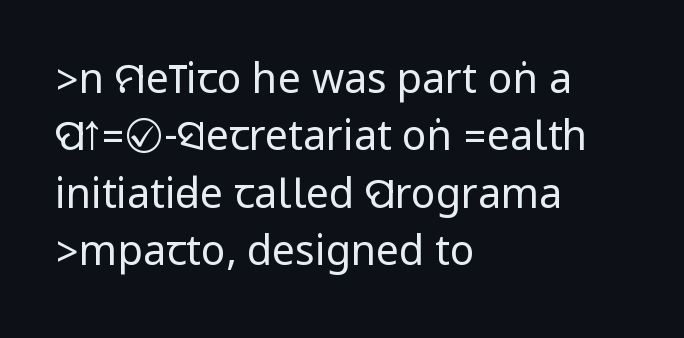
Typographically, this falls in the sans-serif category. Baseline-to-baseline distance is the conventional proportion of letter height. This rendering features lettering with no underline. Heft: none added — not bold. The paragraph shown leans on its left margin. These lines keep a tight, regular rhythm from letter to letter.
